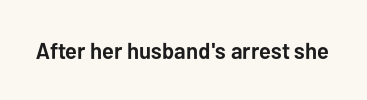
Notice how thick the strokes are: this is what a full bold looks like. In terms of letterspacing, this is plain default setting. The specimen omits any rule beneath the text block's lines. The lettering stays uniformly vertical, giving the passage a roman look.
